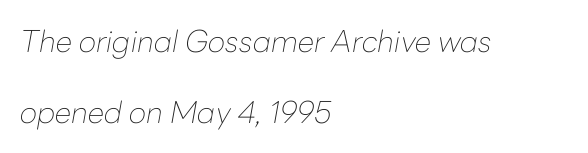
The image shows 30 px thin type, italic (leaning right); set left-aligned, loose line spacing (2.37x), normal letter spacing, not underlined; low stroke contrast and a medium x-height.
